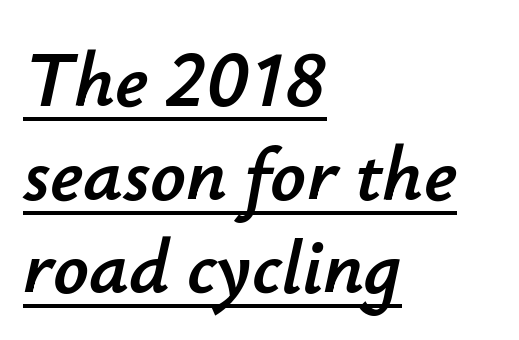
{"italic": "yes", "lean": "right", "slant_degrees": 12, "width": "normal", "stroke_contrast": "low", "x_height": "small", "monospaced": "no", "underline": "yes", "align": "left", "line_spacing_ratio": 1.2, "letter_spacing": "normal", "letter_spacing_em": 0.0, "glyph_px": 78}
